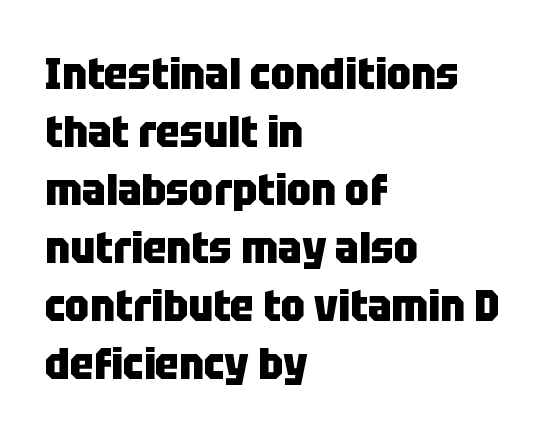
{"serif": "no", "italic": "no", "bold": "yes", "weight": "heavy", "width": "condensed", "stroke_contrast": "low", "x_height": "large", "monospaced": "no", "underline": "no", "align": "left", "line_spacing": "normal", "line_spacing_ratio": 1.32, "letter_spacing": "normal", "letter_spacing_em": 0.0, "glyph_px": 44}
